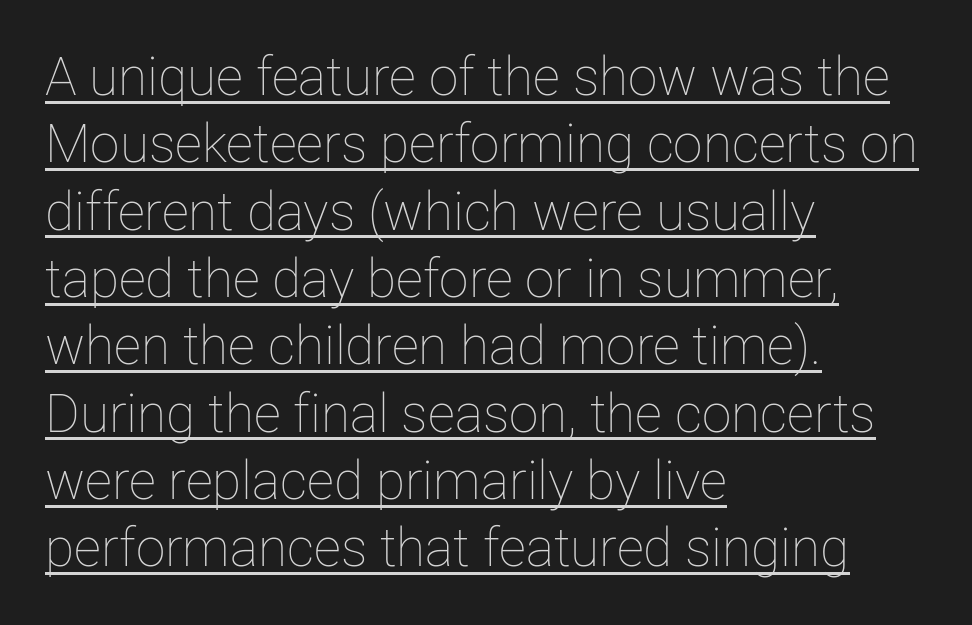
Q: Is the text bold? A: No.
Q: Is the text italic (slanted)? A: No, it is upright.
Q: Is the text underlined? A: Yes.
Q: How is the paragraph aligned? A: Left-aligned.
Q: Is the spacing between letters normal or unusually wide? A: Normal.
Q: Is the spacing between lines tight, normal or loose? A: Normal.
Q: Width (condensed, normal, or wide)? A: Normal.
Q: Stroke contrast? A: Low.
Q: x-height? A: Medium.
Q: Monospaced? A: No.
